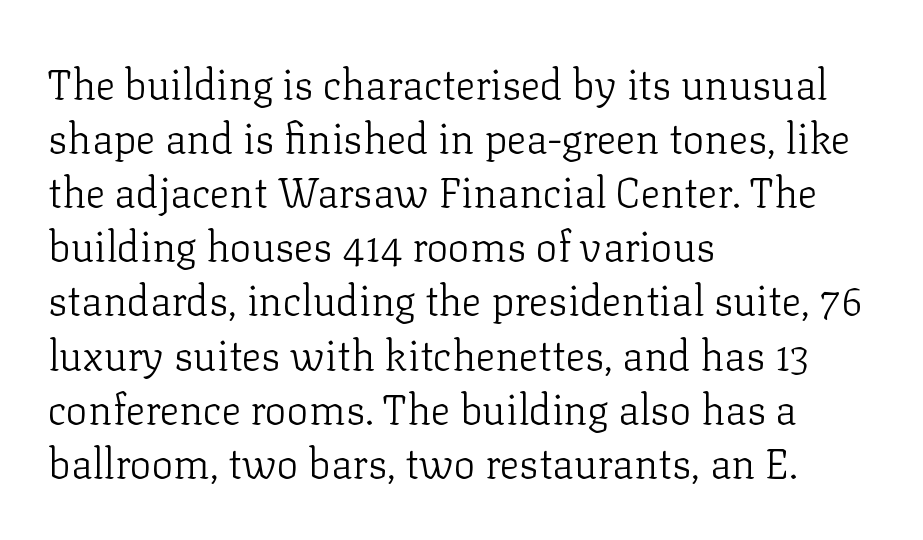
Q: Is the text bold? A: No.
Q: Is the text italic (slanted)? A: No, it is upright.
Q: Is the typeface a serif or a sans-serif typeface? A: Serif.
Q: Is the text underlined? A: No.
Q: How is the paragraph aligned? A: Left-aligned.
Q: Is the spacing between letters normal or unusually wide? A: Normal.
Q: Is the spacing between lines tight, normal or loose? A: Normal.
Q: Width (condensed, normal, or wide)? A: Normal.
Q: Stroke contrast? A: Low.
Q: x-height? A: Medium.
Q: Monospaced? A: No.
